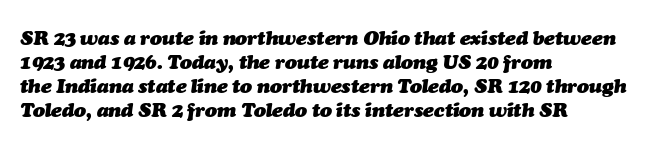
The image shows 20 px bold type, italic (leaning right); set left-aligned, line spacing 1.2x, normal letter spacing, not underlined.
